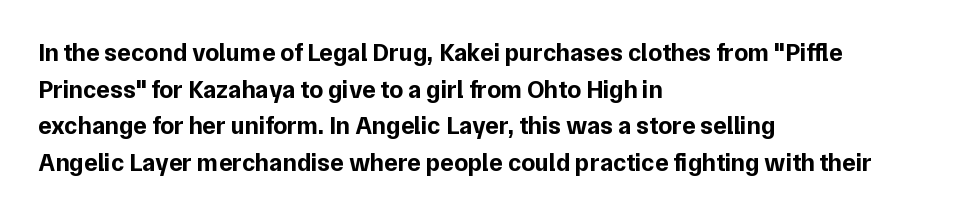
Compared with an ordinary text face, these strokes are far heavier — a full bold. Tall strokes in this sample are plumb rather than angled. Reading down the block, your eye returns to a fixed left position each line. The space directly below the letters is spotless. Leading matches the norm, producing a regular column. The type is set solid horizontally, with unmodified tracking.
